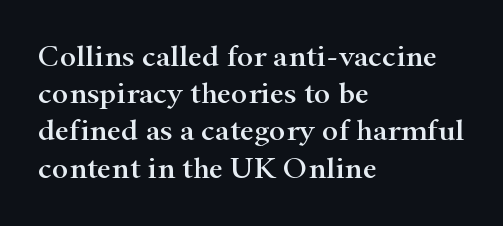
The image shows 31 px wide serif type, upright; set left-aligned, line spacing 1.2x, normal letter spacing, not underlined; high stroke contrast and a small x-height.
